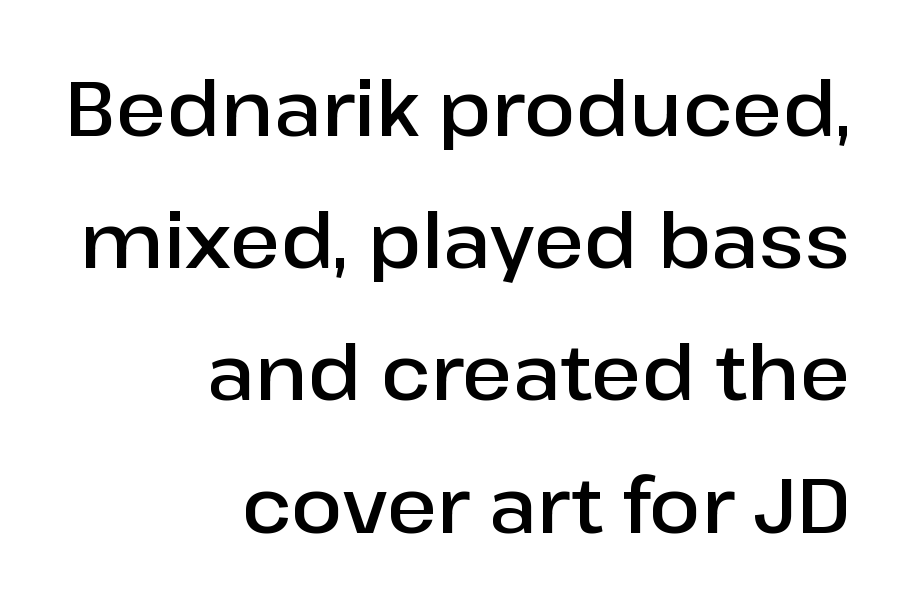
Q: Is the text bold? A: Semi-bold.
Q: Is the text italic (slanted)? A: No, it is upright.
Q: Is the typeface a serif or a sans-serif typeface? A: Sans-serif.
Q: Is the text underlined? A: No.
Q: How is the paragraph aligned? A: Right-aligned.
Q: Is the spacing between letters normal or unusually wide? A: Normal.
Q: Width (condensed, normal, or wide)? A: Normal.
Q: Stroke contrast? A: Low.
Q: x-height? A: Medium.
Q: Monospaced? A: No.
